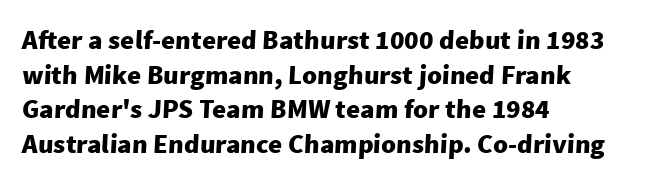
{"bold": "yes", "underline": "no", "align": "left", "line_spacing": "normal", "line_spacing_ratio": 1.28, "letter_spacing": "normal", "letter_spacing_em": 0.0, "glyph_px": 27}
